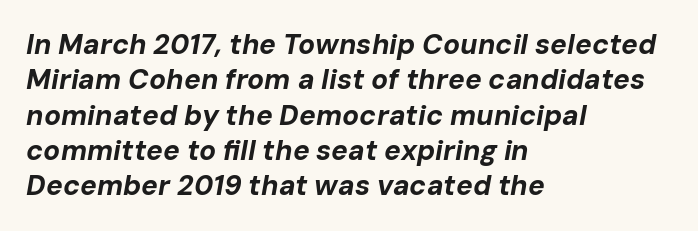
Only glyphs here, with clear space below each row. A normal amount of white space separates one row of letters from the next. The strokes are fattened all the way to bold. Compared with ordinary roman type, these characters are visibly tilted. Inter-character spacing is left at the font's built-in metrics. The rendering anchors every line to the left-hand side.
